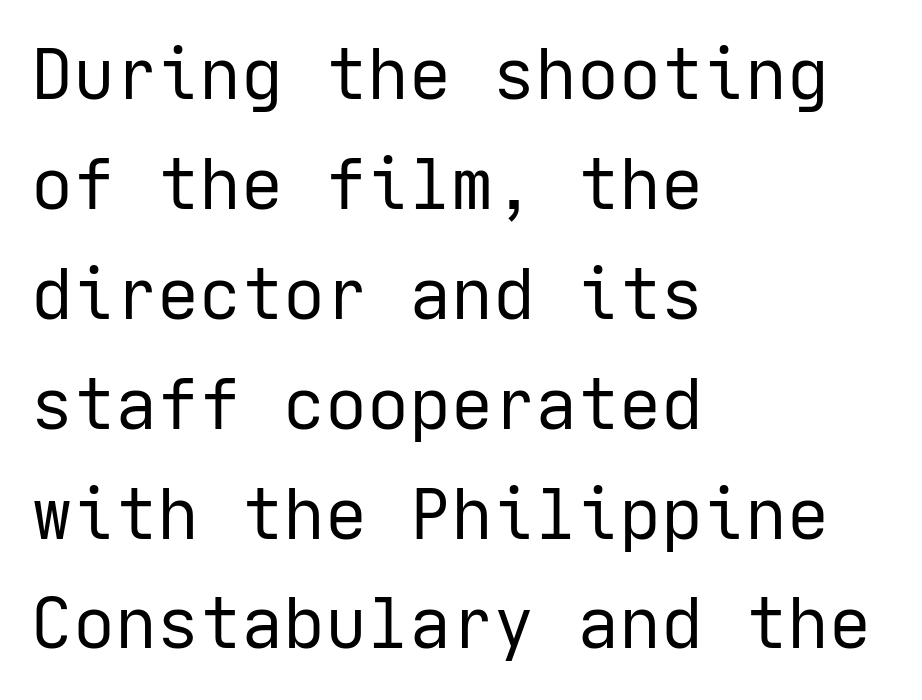
The image shows 70 px regular-weight sans-serif type, upright; set left-aligned, normal line spacing (1.57x), normal letter spacing, not underlined; low stroke contrast and a medium x-height.
